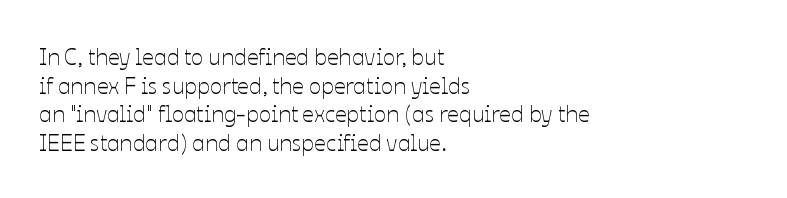
The lines sit at an ordinary, default distance from one another. The text block is weighted toward the left margin, trailing off unevenly rightward. Tracking value appears to be zero — textbook default spacing. Has an underline been added? It has not. Stroke mass is kept to a normal reading level or below.
